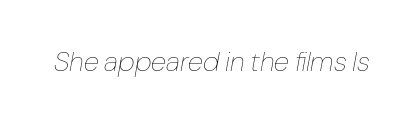
{"italic": "yes", "lean": "right", "slant_degrees": 10, "bold": "no", "weight": "thin", "width": "normal", "stroke_contrast": "low", "x_height": "medium", "monospaced": "no", "underline": "no", "letter_spacing": "normal", "letter_spacing_em": 0.0, "glyph_px": 28}
